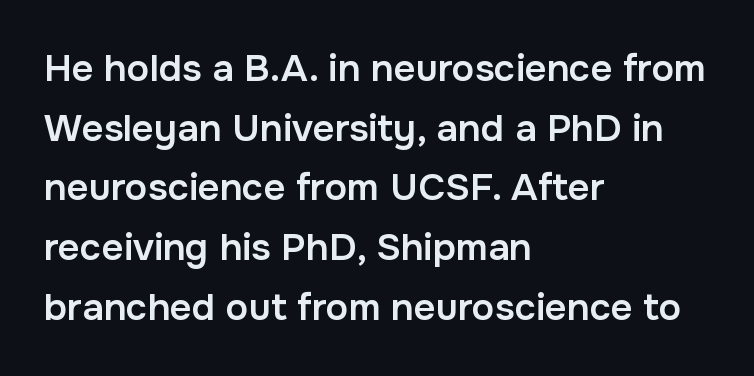
The image shows 38 px semibold sans-serif type, upright; set left-aligned, normal line spacing (1.57x), normal letter spacing, not underlined; low stroke contrast and a medium x-height.
